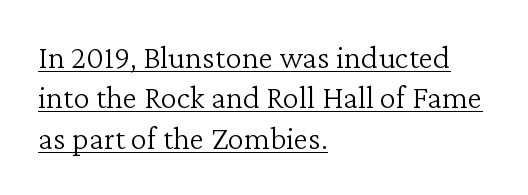
Look at the tracking — it's just the regular setting, nothing added. If you drew a line through each stem, it would be perfectly vertical. Regarding serifs, this sample has them. This is underlined copy, the kind a proofreader might mark for attention. The weight would be labelled regular, book, light, or lighter still. The passage shown is typed in a proportional face where columns would drift.
